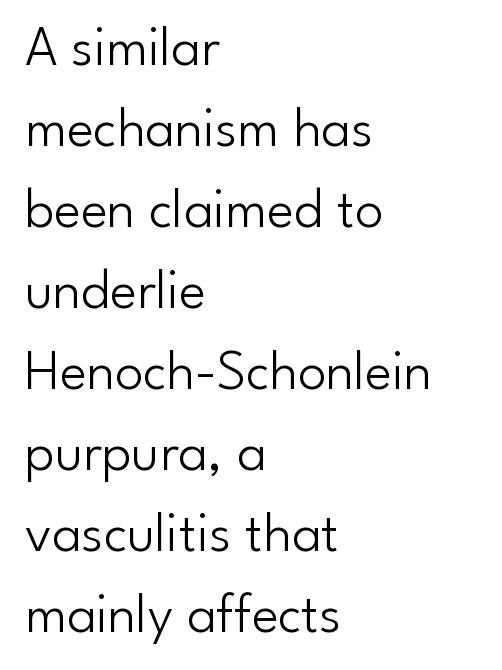
Q: Is the text bold? A: No.
Q: Is the text italic (slanted)? A: No, it is upright.
Q: Is the typeface a serif or a sans-serif typeface? A: Sans-serif.
Q: Is the text underlined? A: No.
Q: How is the paragraph aligned? A: Left-aligned.
Q: Is the spacing between letters normal or unusually wide? A: Normal.
Q: Is the spacing between lines tight, normal or loose? A: Normal.
Q: Width (condensed, normal, or wide)? A: Normal.
Q: Stroke contrast? A: Low.
Q: x-height? A: Small.
Q: Monospaced? A: No.
